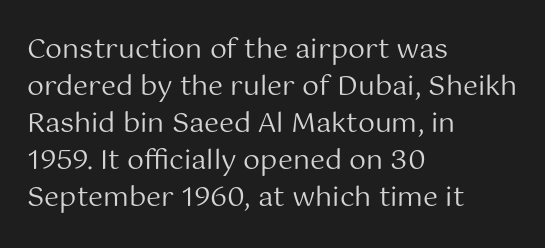
{"italic": "no", "bold": "no", "underline": "no", "align": "left", "line_spacing": "normal", "line_spacing_ratio": 1.37, "letter_spacing": "normal", "letter_spacing_em": 0.0, "glyph_px": 27}
